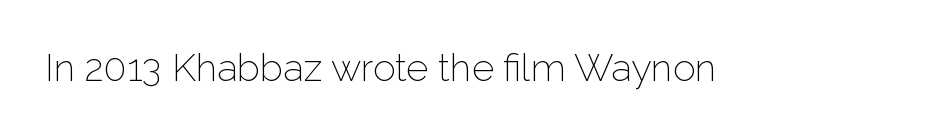
The image shows 38 px light sans-serif type, upright; set normal letter spacing, not underlined; low stroke contrast and a medium x-height.
